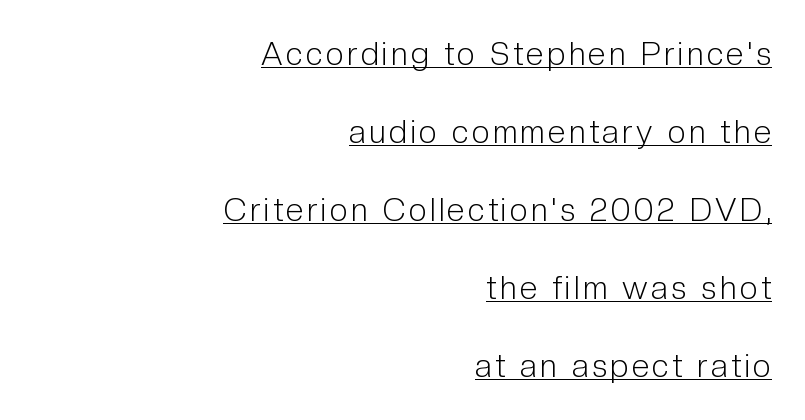
{"serif": "no", "italic": "no", "bold": "no", "weight": "light", "width": "condensed", "stroke_contrast": "low", "x_height": "medium", "monospaced": "no", "underline": "yes", "align": "right", "line_spacing": "loose", "line_spacing_ratio": 2.44, "glyph_px": 32}
